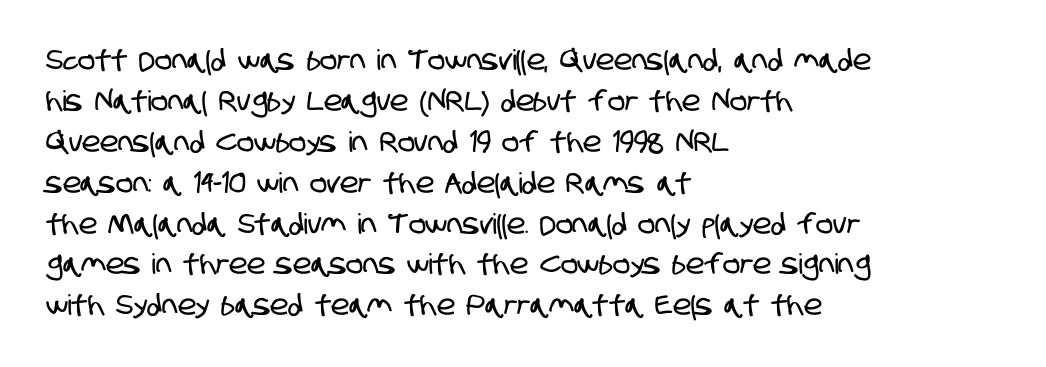
The image shows 28 px condensed sans-serif type; set left-aligned, normal line spacing (1.46x), normal letter spacing, not underlined; low stroke contrast and a large x-height.
